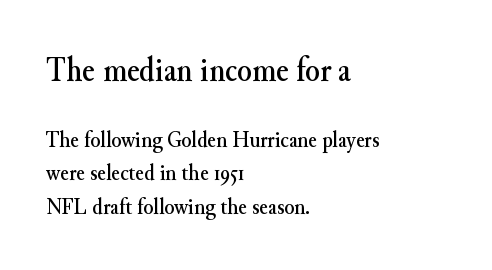
{"serif": "yes", "italic": "no", "width": "normal", "stroke_contrast": "medium", "x_height": "small", "monospaced": "no", "underline": "no", "align": "left", "line_spacing": "normal", "line_spacing_ratio": 1.46, "letter_spacing": "normal", "letter_spacing_em": 0.0, "larger_block": "first", "size_ratio": 1.48, "glyph_px": 34}
